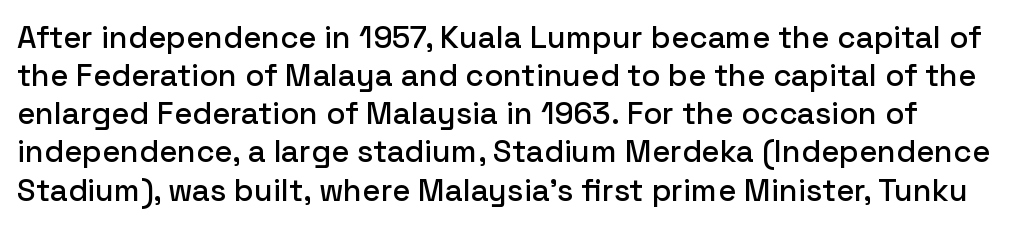
Q: Is the text italic (slanted)? A: No, it is upright.
Q: Is the typeface a serif or a sans-serif typeface? A: Sans-serif.
Q: Is the text underlined? A: No.
Q: Is the spacing between letters normal or unusually wide? A: Normal.
Q: Width (condensed, normal, or wide)? A: Normal.
Q: Stroke contrast? A: Low.
Q: x-height? A: Medium.
Q: Monospaced? A: No.
